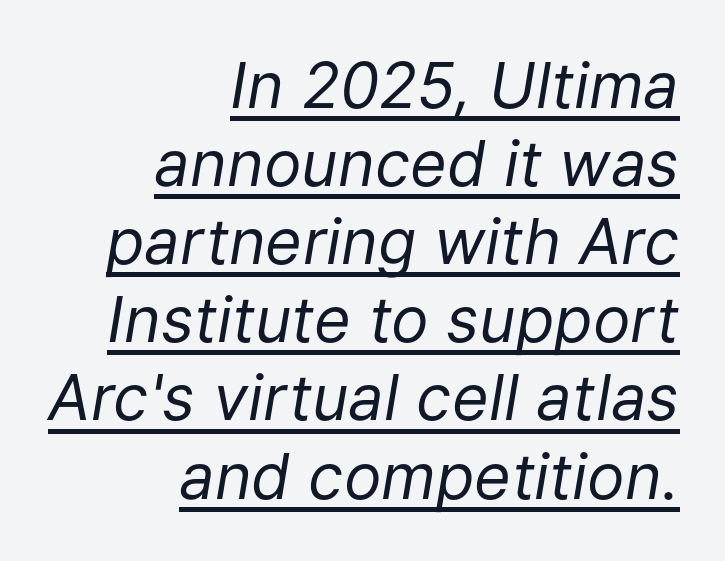
The image shows 63 px regular-weight type, italic (leaning right); set right-aligned, line spacing 1.24x, normal letter spacing, underlined; low stroke contrast and a medium x-height.
